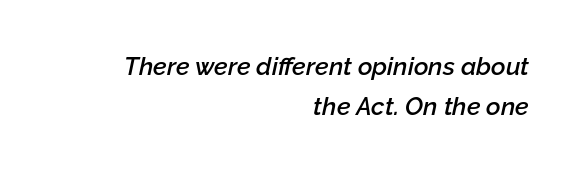
{"italic": "yes", "lean": "right", "slant_degrees": 12, "bold": "semi", "underline": "no", "align": "right", "line_spacing": "normal", "line_spacing_ratio": 1.6, "letter_spacing": "normal", "letter_spacing_em": 0.0, "glyph_px": 25}
